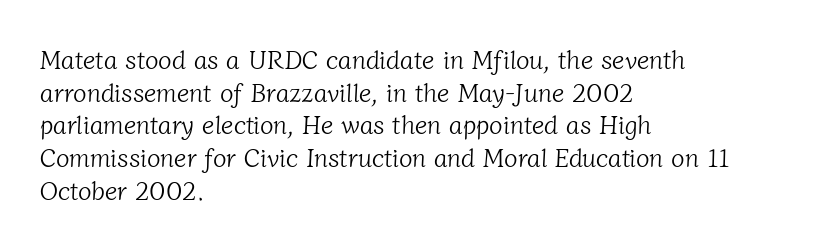
Q: Is the text bold? A: No.
Q: Is the text underlined? A: No.
Q: How is the paragraph aligned? A: Left-aligned.
Q: Is the spacing between letters normal or unusually wide? A: Normal.
Q: Is the spacing between lines tight, normal or loose? A: Normal.
